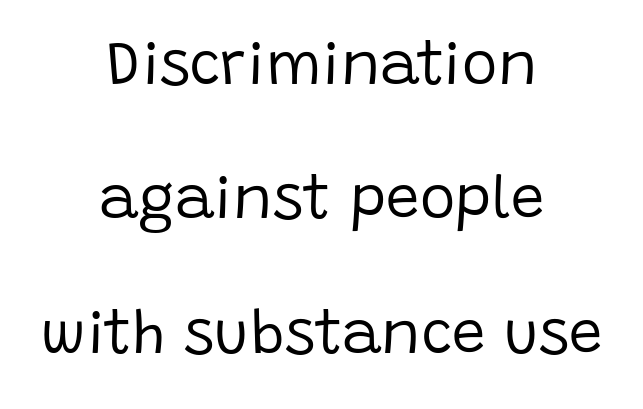
The image shows 60 px regular-weight sans-serif type, upright; set centered, loose line spacing (2.24x), normal letter spacing, not underlined; low stroke contrast and a large x-height.
